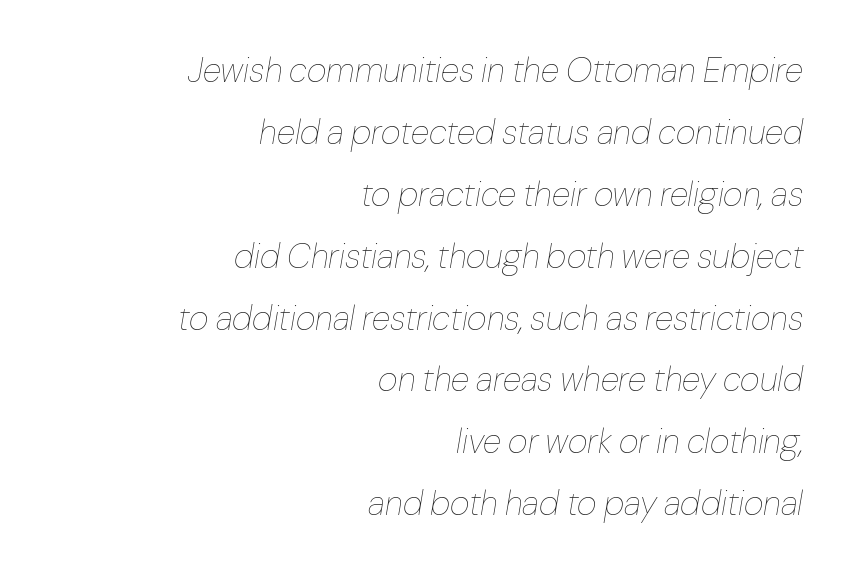
Q: Is the text bold? A: No.
Q: Is the text italic (slanted)? A: Yes, it leans right by about 10 degrees.
Q: Is the text underlined? A: No.
Q: How is the paragraph aligned? A: Right-aligned.
Q: Is the spacing between letters normal or unusually wide? A: Normal.
Q: Width (condensed, normal, or wide)? A: Normal.
Q: Stroke contrast? A: Low.
Q: x-height? A: Medium.
Q: Monospaced? A: No.
